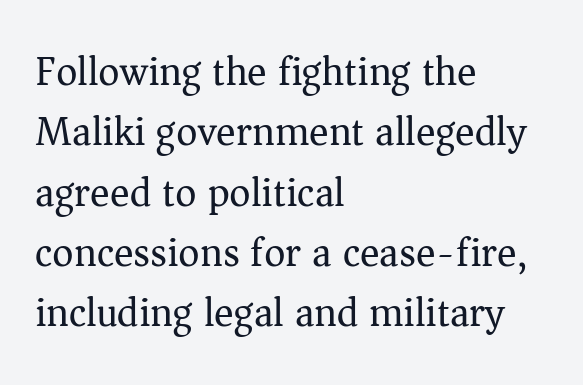
Q: Is the text bold? A: No.
Q: Is the text italic (slanted)? A: No, it is upright.
Q: Is the typeface a serif or a sans-serif typeface? A: Serif.
Q: Is the text underlined? A: No.
Q: How is the paragraph aligned? A: Left-aligned.
Q: Is the spacing between letters normal or unusually wide? A: Normal.
Q: Is the spacing between lines tight, normal or loose? A: Normal.
Q: Width (condensed, normal, or wide)? A: Normal.
Q: Stroke contrast? A: Medium.
Q: x-height? A: Medium.
Q: Monospaced? A: No.
